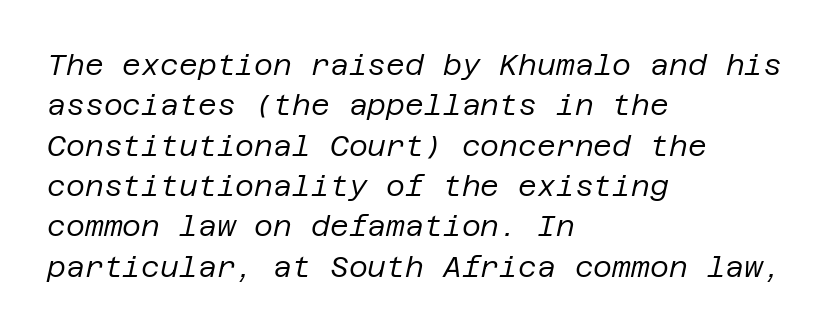
Q: Is the text bold? A: No.
Q: Is the text italic (slanted)? A: Yes, it leans right by about 12 degrees.
Q: Is the text underlined? A: No.
Q: How is the paragraph aligned? A: Left-aligned.
Q: Is the spacing between letters normal or unusually wide? A: Normal.
Q: Is the spacing between lines tight, normal or loose? A: Normal.
Q: Width (condensed, normal, or wide)? A: Normal.
Q: Stroke contrast? A: Low.
Q: x-height? A: Large.
